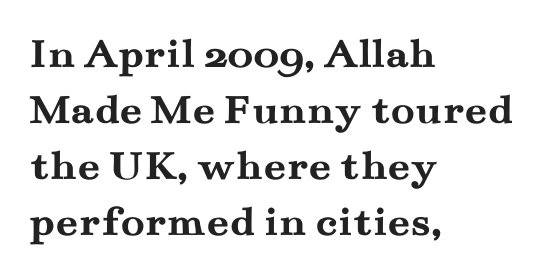
{"serif": "yes", "italic": "no", "bold": "yes", "weight": "semibold", "width": "wide", "stroke_contrast": "medium", "x_height": "small", "monospaced": "no", "underline": "no", "align": "left", "line_spacing": "normal", "line_spacing_ratio": 1.27, "letter_spacing": "normal", "letter_spacing_em": 0.0, "glyph_px": 44}
